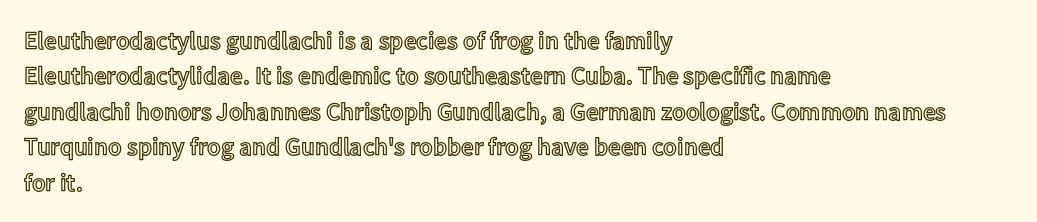
{"italic": "no", "underline": "no", "align": "left", "line_spacing": "normal", "line_spacing_ratio": 1.42, "letter_spacing": "normal", "letter_spacing_em": 0.0, "glyph_px": 25}
